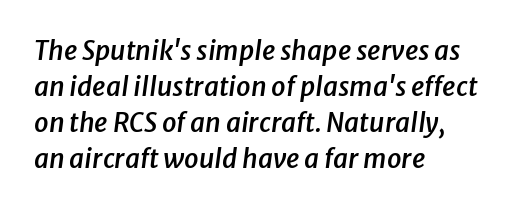
{"italic": "yes", "lean": "right", "slant_degrees": 8, "bold": "semi", "underline": "no", "align": "left", "line_spacing": "normal", "line_spacing_ratio": 1.39, "letter_spacing": "normal", "letter_spacing_em": 0.0, "glyph_px": 26}
